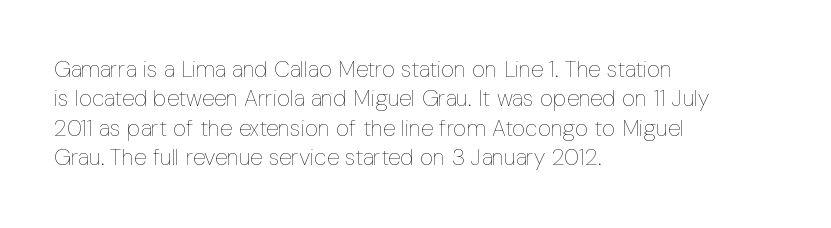
It's the straight-up-and-down kind of type. The face used here is rendered with its standard letterfit. The setting favours the left margin, as ordinary paragraphs usually do. This is not heavy type; no bold has been used. Interline gaps are of average width in this sample.
